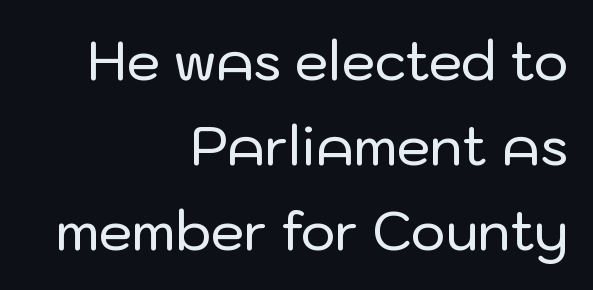
The image shows 53 px sans-serif type, upright; set right-aligned, normal line spacing (1.6x), normal letter spacing, not underlined; low stroke contrast and a medium x-height.
